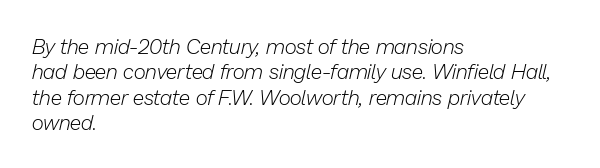
Q: Is the text bold? A: No.
Q: Is the text italic (slanted)? A: Yes, it leans right by about 13 degrees.
Q: Is the text underlined? A: No.
Q: How is the paragraph aligned? A: Left-aligned.
Q: Is the spacing between letters normal or unusually wide? A: Normal.
